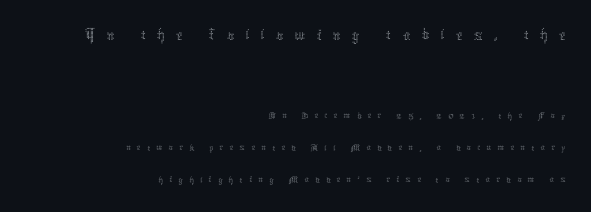
Q: Is the text bold? A: No.
Q: Is the text italic (slanted)? A: No, it is upright.
Q: Is the text underlined? A: No.
Q: How is the paragraph aligned? A: Right-aligned.
Q: Is the spacing between letters normal or unusually wide? A: Unusually wide.
Q: Is the spacing between lines tight, normal or loose? A: Normal.
Q: Which block of text is set in a larger size, the first (top) or the second (bottom)? A: The first (top) one.
Q: Width (condensed, normal, or wide)? A: Normal.
Q: Stroke contrast? A: Medium.
Q: x-height? A: Medium.
Q: Monospaced? A: No.
